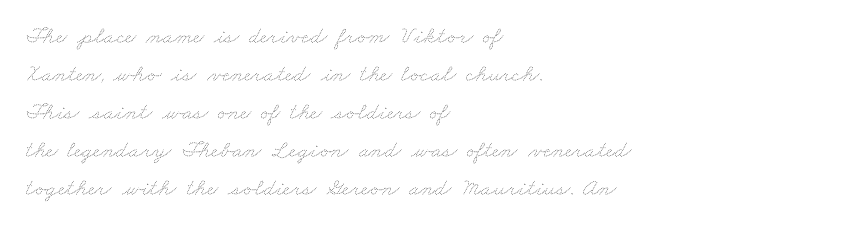
Q: Is the text bold? A: No.
Q: Is the text underlined? A: No.
Q: How is the paragraph aligned? A: Left-aligned.
Q: Is the spacing between letters normal or unusually wide? A: Normal.
Q: Is the spacing between lines tight, normal or loose? A: Normal.
